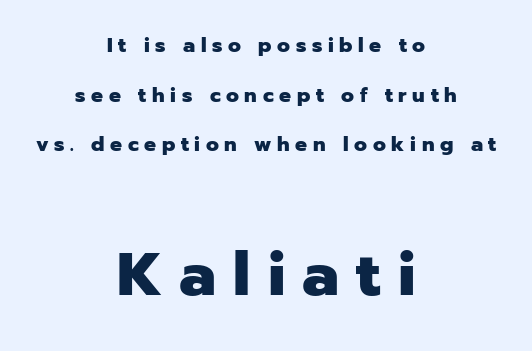
{"serif": "no", "italic": "no", "bold": "yes", "weight": "heavy", "width": "normal", "stroke_contrast": "low", "x_height": "medium", "monospaced": "no", "underline": "no", "align": "center", "line_spacing": "loose", "line_spacing_ratio": 2.48, "letter_spacing": "wide", "letter_spacing_em": 0.28, "larger_block": "second", "size_ratio": 3.05, "glyph_px": 61}
